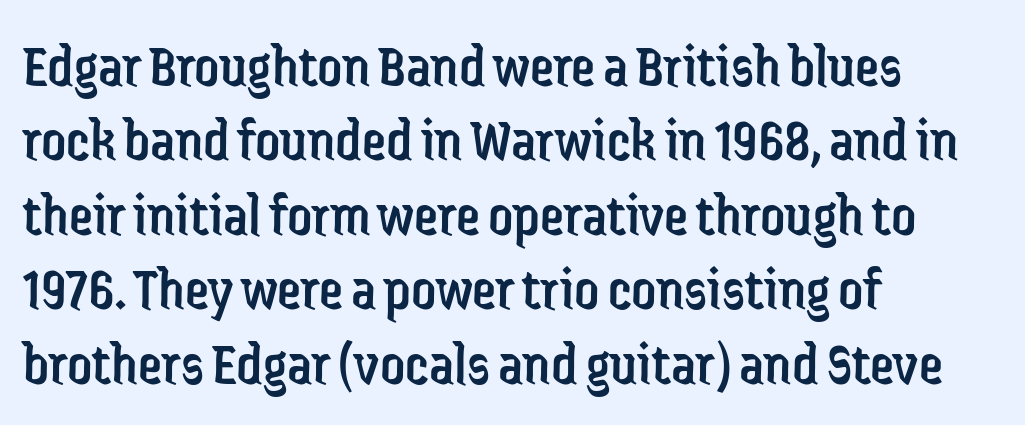
No heavy texture on the line: the type isn't bold. In terms of letterform style, serifs are entirely absent. Tall strokes in this sample are plumb rather than angled. Words appear dense and cohesive because spacing is normal.
